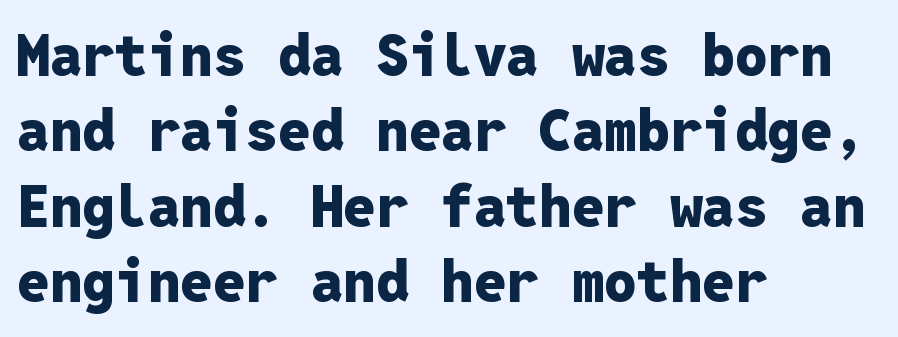
The image shows 58 px heavy sans-serif type, upright, monospaced; set left-aligned, normal line spacing (1.3x), normal letter spacing, not underlined; low stroke contrast and a medium x-height.
